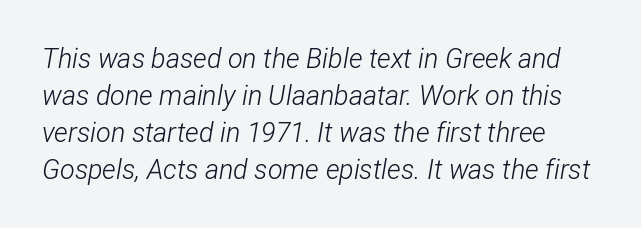
Students, observe: this is what conventionally led text looks like. Is the type slanted? Yes — the strokes lean at a clear angle. Short note: letters normally spaced. The space beneath each line is pristine and unruled.
